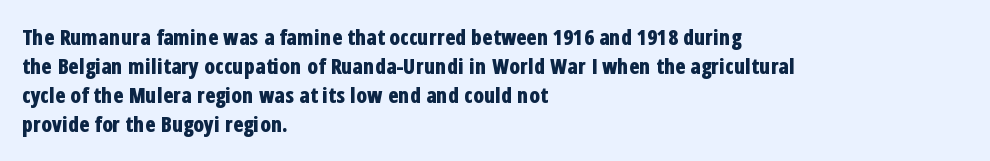
{"italic": "no", "bold": "yes", "underline": "no", "align": "left", "line_spacing": "normal", "line_spacing_ratio": 1.38, "letter_spacing": "normal", "letter_spacing_em": 0.0, "glyph_px": 21}
